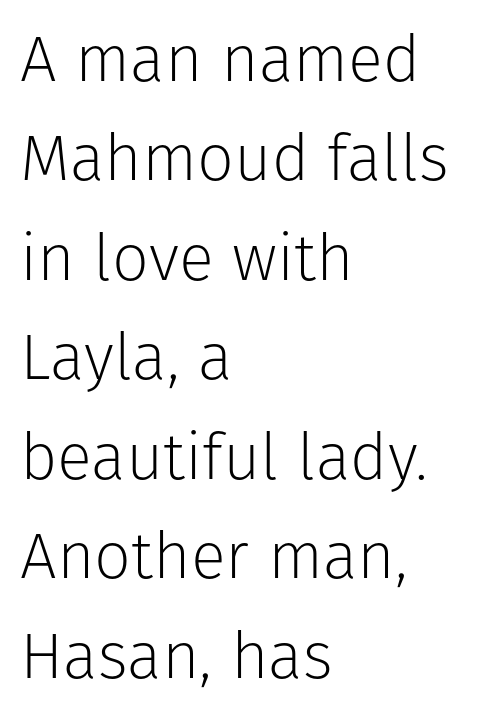
The image shows 65 px light sans-serif type, upright; set left-aligned, normal line spacing (1.53x), normal letter spacing, not underlined; low stroke contrast and a medium x-height.
